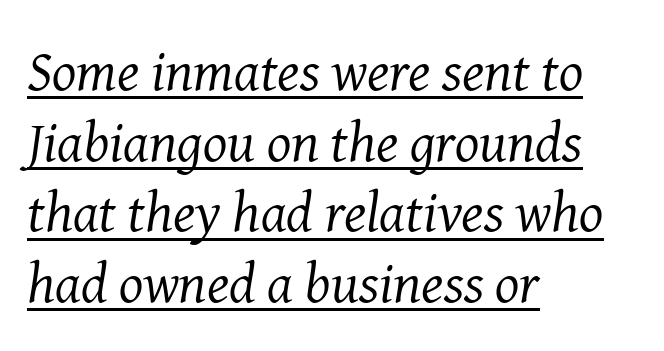
Rendered with sloped, italic letterforms. Caption: lettering with a line underneath. The typesetter chose a ragged-right arrangement here. Note the varied advance widths — an 'i' is clearly narrower than an 'm'.
